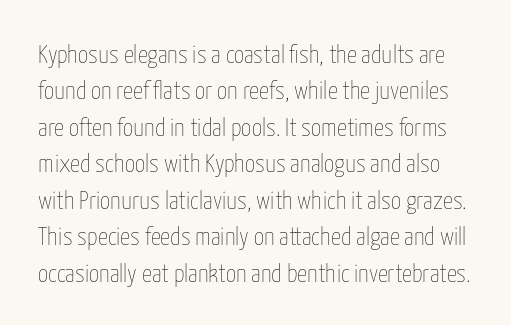
{"italic": "no", "bold": "no", "underline": "no", "line_spacing": "normal", "line_spacing_ratio": 1.46, "letter_spacing": "normal", "letter_spacing_em": 0.0, "glyph_px": 25}
